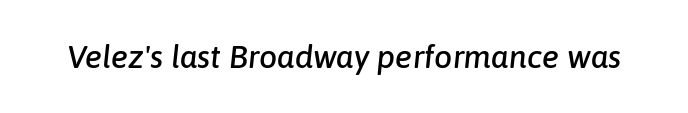
Character widths vary here, with narrow letters taking less room than wide ones. No extra tracking has been applied to these lines. Lines of text with bare space underneath. The passage shown leans; its letterforms are oblique.
